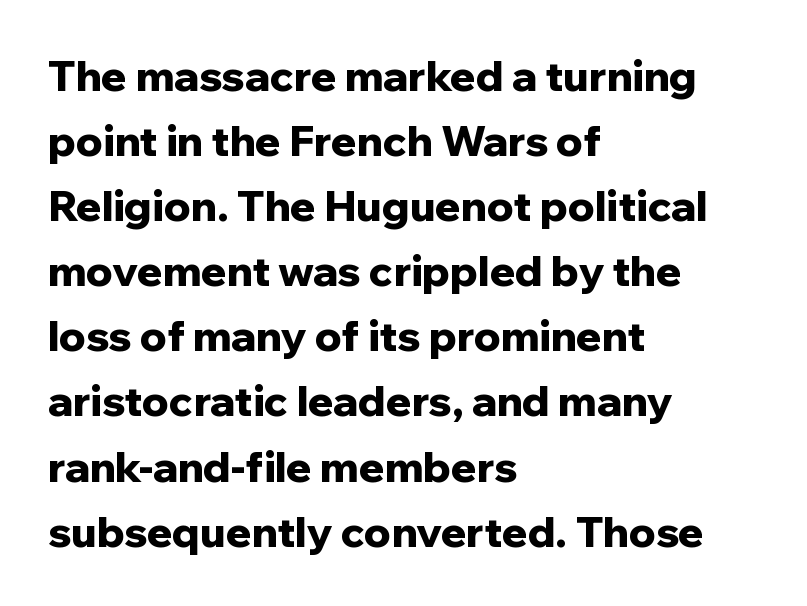
Q: Is the text bold? A: Yes.
Q: Is the text italic (slanted)? A: No, it is upright.
Q: Is the typeface a serif or a sans-serif typeface? A: Sans-serif.
Q: Is the text underlined? A: No.
Q: How is the paragraph aligned? A: Left-aligned.
Q: Is the spacing between letters normal or unusually wide? A: Normal.
Q: Is the spacing between lines tight, normal or loose? A: Normal.
Q: Width (condensed, normal, or wide)? A: Normal.
Q: Stroke contrast? A: Low.
Q: x-height? A: Medium.
Q: Monospaced? A: No.
